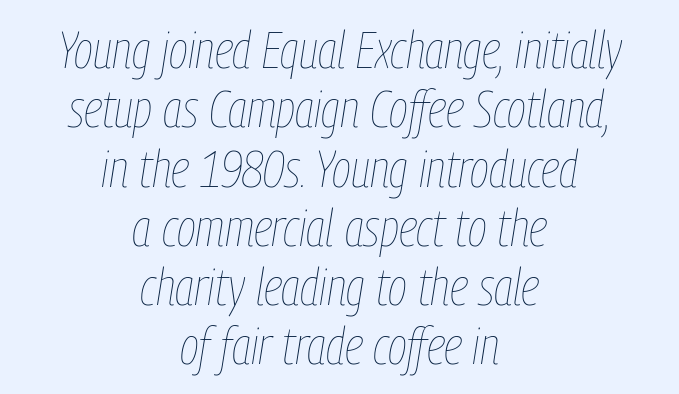
The image shows 52 px thin, condensed type, italic (leaning right); set centered, tight line spacing (1.14x), normal letter spacing, not underlined; low stroke contrast and a medium x-height.
